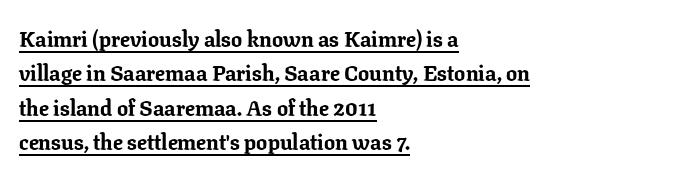
Q: Is the text bold? A: Yes.
Q: Is the text italic (slanted)? A: No, it is upright.
Q: Is the text underlined? A: Yes.
Q: How is the paragraph aligned? A: Left-aligned.
Q: Is the spacing between letters normal or unusually wide? A: Normal.
Q: Is the spacing between lines tight, normal or loose? A: Normal.
